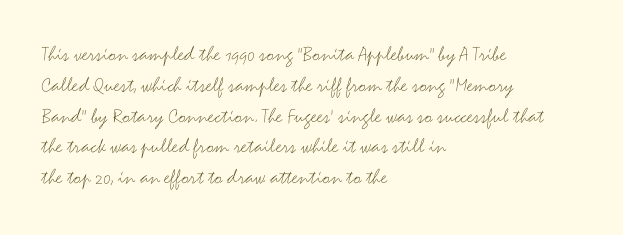
Q: Is the text bold? A: No.
Q: Is the text italic (slanted)? A: Yes.
Q: Is the text underlined? A: No.
Q: How is the paragraph aligned? A: Left-aligned.
Q: Is the spacing between letters normal or unusually wide? A: Normal.
Q: Is the spacing between lines tight, normal or loose? A: Normal.
